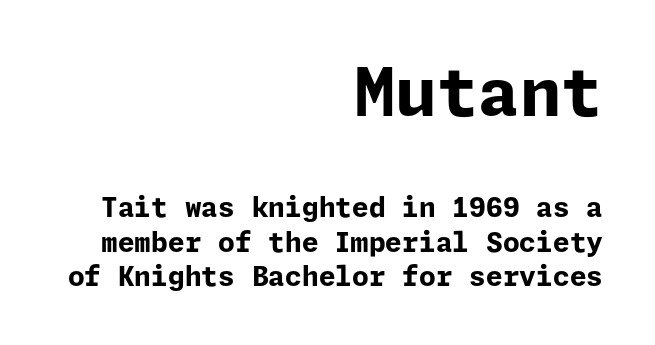
{"serif": "no", "italic": "no", "bold": "yes", "weight": "bold", "width": "normal", "stroke_contrast": "low", "x_height": "medium", "underline": "no", "align": "right", "line_spacing": "normal", "line_spacing_ratio": 1.28, "letter_spacing": "normal", "letter_spacing_em": 0.0, "larger_block": "first", "size_ratio": 2.48, "glyph_px": 67}
